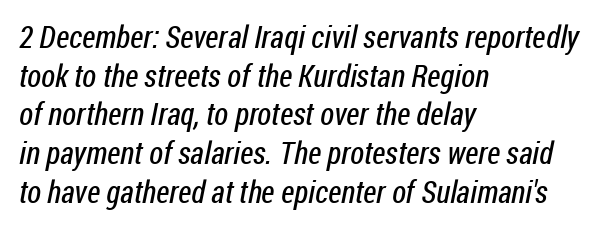
Line beginnings align vertically; line endings do not. These lines keep a tight, regular rhythm from letter to letter. Grotesque or geometric, the face here clearly has no serifs. Heft: none added — not bold. Words float on clear page, feet unadorned.
